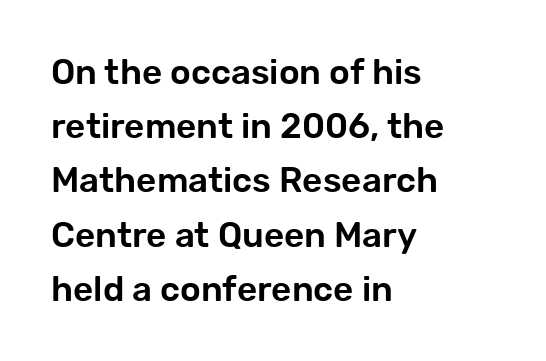
Q: Is the text italic (slanted)? A: No, it is upright.
Q: Is the typeface a serif or a sans-serif typeface? A: Sans-serif.
Q: Is the text underlined? A: No.
Q: How is the paragraph aligned? A: Left-aligned.
Q: Is the spacing between letters normal or unusually wide? A: Normal.
Q: Is the spacing between lines tight, normal or loose? A: Normal.
Q: Width (condensed, normal, or wide)? A: Normal.
Q: Stroke contrast? A: Low.
Q: x-height? A: Medium.
Q: Monospaced? A: No.
